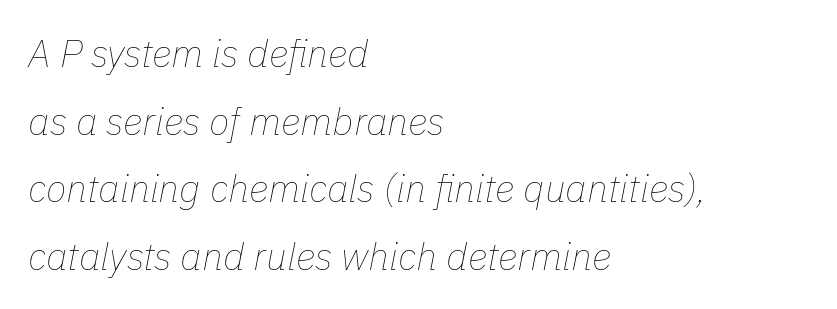
The image shows 38 px thin type, italic (leaning right); set left-aligned, line spacing 1.78x, normal letter spacing, not underlined; low stroke contrast and a medium x-height.
